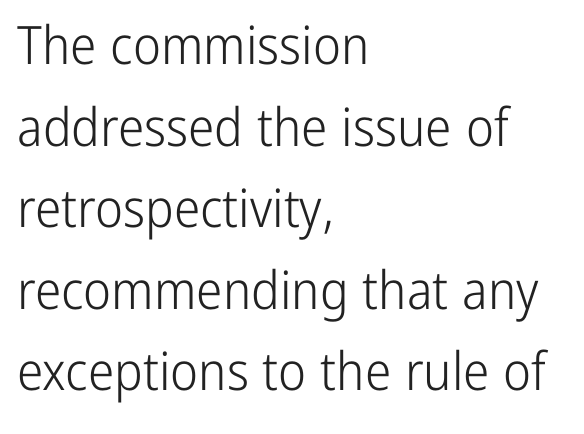
The image shows 53 px light, condensed sans-serif type, upright; set left-aligned, normal line spacing (1.54x), normal letter spacing, not underlined; low stroke contrast and a medium x-height.
